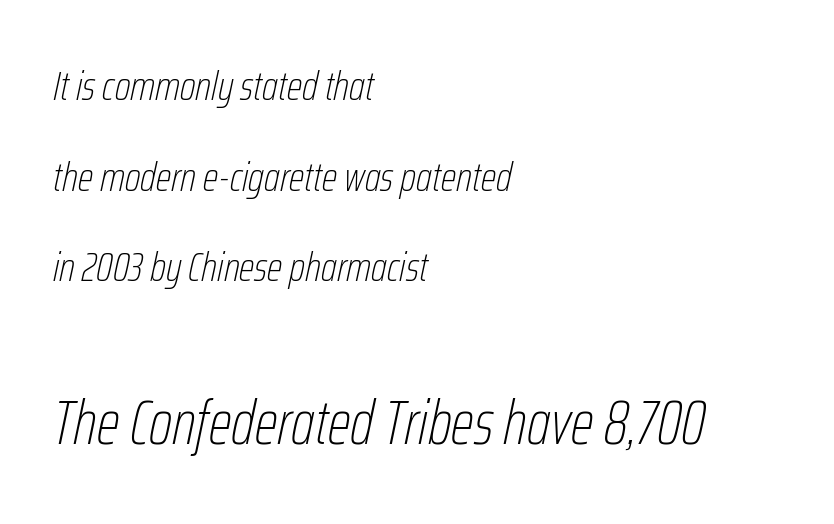
The image shows 61 px thin, condensed type, italic (leaning right); set left-aligned, loose line spacing (2.21x), normal letter spacing, not underlined; the second (bottom) block is 1.49x larger; low stroke contrast and a medium x-height.
